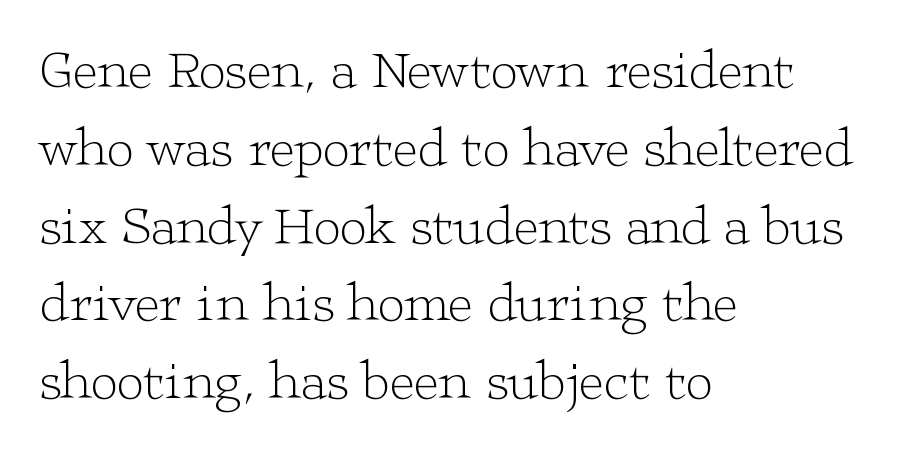
Q: Is the text bold? A: No.
Q: Is the text italic (slanted)? A: No, it is upright.
Q: Is the typeface a serif or a sans-serif typeface? A: Serif.
Q: Is the text underlined? A: No.
Q: How is the paragraph aligned? A: Left-aligned.
Q: Is the spacing between letters normal or unusually wide? A: Normal.
Q: Is the spacing between lines tight, normal or loose? A: Normal.
Q: Width (condensed, normal, or wide)? A: Wide.
Q: Stroke contrast? A: Low.
Q: x-height? A: Medium.
Q: Monospaced? A: No.
